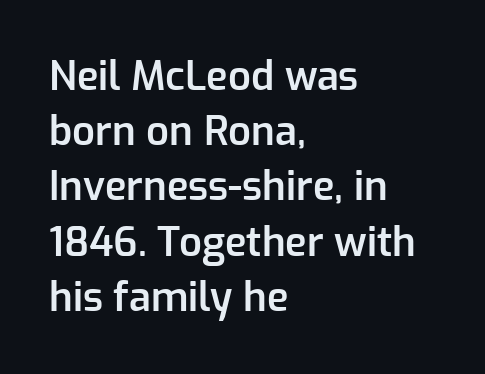
{"serif": "no", "italic": "no", "bold": "semi", "weight": "semibold", "width": "normal", "stroke_contrast": "low", "x_height": "medium", "monospaced": "no", "underline": "no", "align": "left", "line_spacing": "normal", "line_spacing_ratio": 1.38, "letter_spacing": "normal", "letter_spacing_em": 0.0, "glyph_px": 40}
